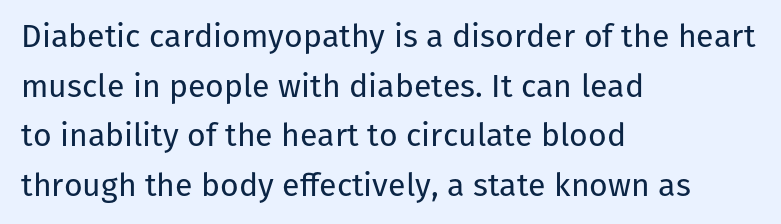
{"serif": "no", "italic": "no", "bold": "no", "weight": "regular", "width": "normal", "stroke_contrast": "low", "x_height": "medium", "monospaced": "no", "underline": "no", "align": "left", "line_spacing": "normal", "line_spacing_ratio": 1.55, "letter_spacing": "normal", "letter_spacing_em": 0.0, "glyph_px": 32}
